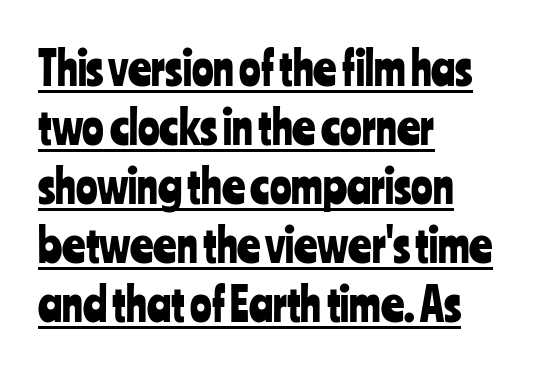
{"serif": "no", "italic": "no", "width": "condensed", "stroke_contrast": "low", "x_height": "medium", "monospaced": "no", "underline": "yes", "align": "left", "line_spacing": "normal", "line_spacing_ratio": 1.31, "letter_spacing": "normal", "letter_spacing_em": 0.0, "glyph_px": 45}
